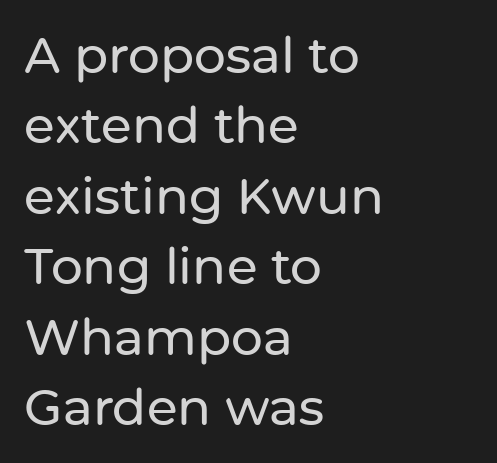
Spacing between characters is what you'd get straight out of the box. The paragraph has a hard left edge and a soft right edge. Observe the absence of serifs on each vertical stroke in this sample. Characters remain perfectly vertical along every line. Regular leading.
